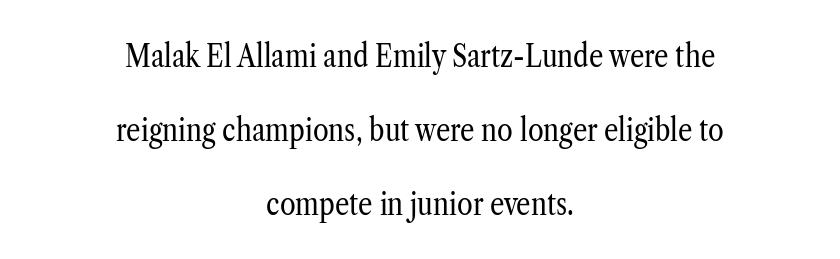
The image shows 32 px regular-weight, condensed serif type, upright; set centered, loose line spacing (2.31x), normal letter spacing, not underlined; low stroke contrast and a medium x-height.
